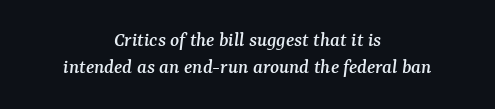
The image shows 21 px text type, italic (leaning right); set centered, normal line spacing (1.28x), normal letter spacing, not underlined.
